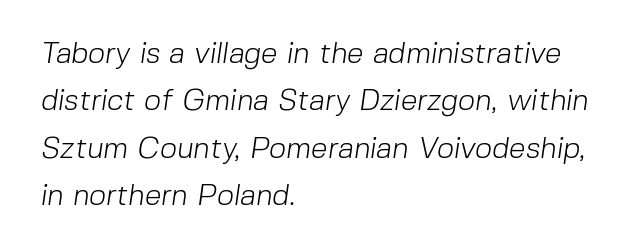
{"serif": "no", "bold": "no", "weight": "light", "width": "normal", "stroke_contrast": "low", "x_height": "medium", "monospaced": "no", "underline": "no", "align": "left", "line_spacing": "normal", "line_spacing_ratio": 1.58, "letter_spacing": "normal", "letter_spacing_em": 0.0, "glyph_px": 30}
